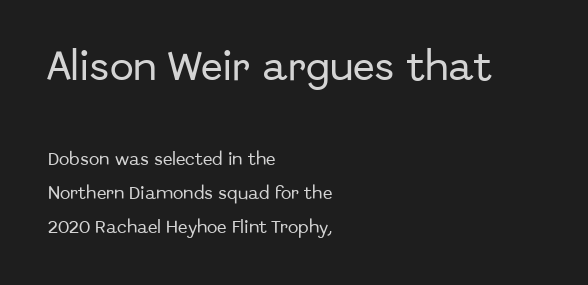
Q: Is the text italic (slanted)? A: No, it is upright.
Q: Is the typeface a serif or a sans-serif typeface? A: Sans-serif.
Q: Is the text underlined? A: No.
Q: How is the paragraph aligned? A: Left-aligned.
Q: Is the spacing between letters normal or unusually wide? A: Normal.
Q: Is the spacing between lines tight, normal or loose? A: Loose.
Q: Which block of text is set in a larger size, the first (top) or the second (bottom)? A: The first (top) one.
Q: Width (condensed, normal, or wide)? A: Normal.
Q: Stroke contrast? A: Low.
Q: x-height? A: Medium.
Q: Monospaced? A: No.
